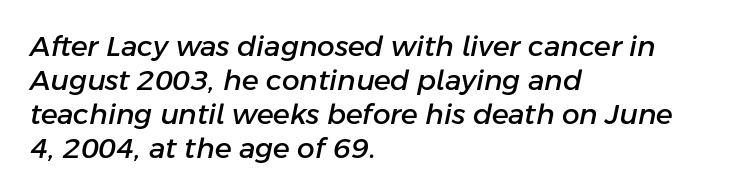
{"italic": "yes", "lean": "right", "slant_degrees": 11, "width": "normal", "stroke_contrast": "low", "x_height": "medium", "monospaced": "no", "underline": "no", "align": "left", "line_spacing_ratio": 1.21, "letter_spacing": "normal", "letter_spacing_em": 0.0, "glyph_px": 28}
